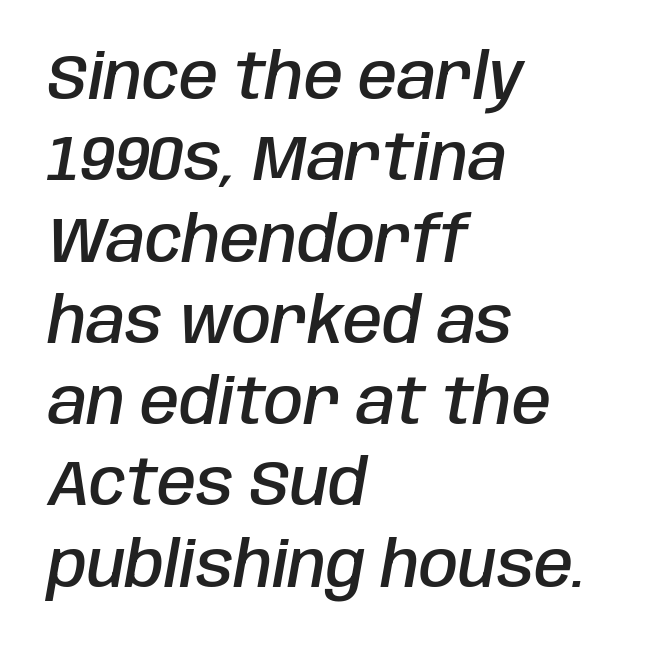
I'd describe the lettering as semibold — firm but not a full bold. The font's italic variant was chosen for this text. What's the leading like? Ordinary, nothing unusual. A classic flush-left, rag-right setting is used for this passage. Nothing unusual about the tracking: characters are spaced as the font intends.
